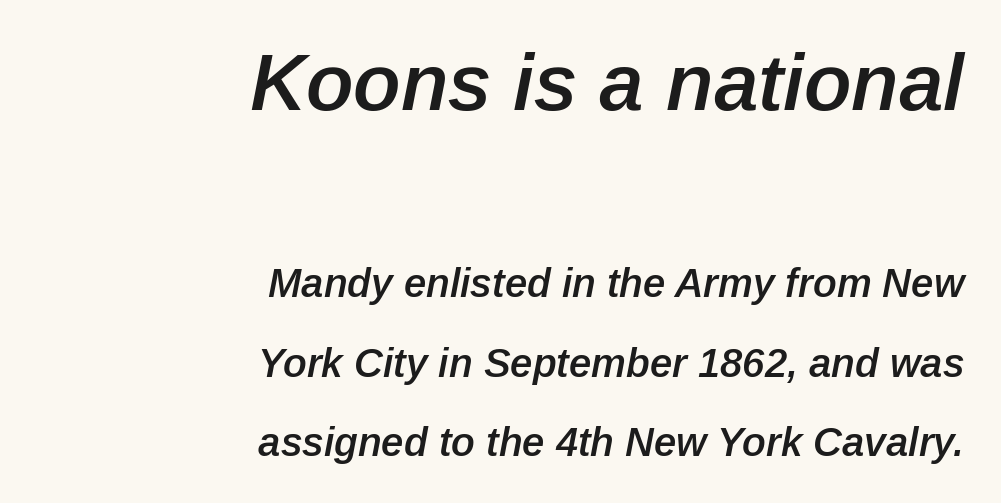
{"italic": "yes", "lean": "right", "slant_degrees": 12, "bold": "semi", "weight": "semibold", "width": "normal", "stroke_contrast": "low", "x_height": "medium", "monospaced": "no", "underline": "no", "align": "right", "line_spacing": "loose", "line_spacing_ratio": 1.99, "letter_spacing": "normal", "letter_spacing_em": 0.0, "larger_block": "first", "size_ratio": 2.0, "glyph_px": 80}
